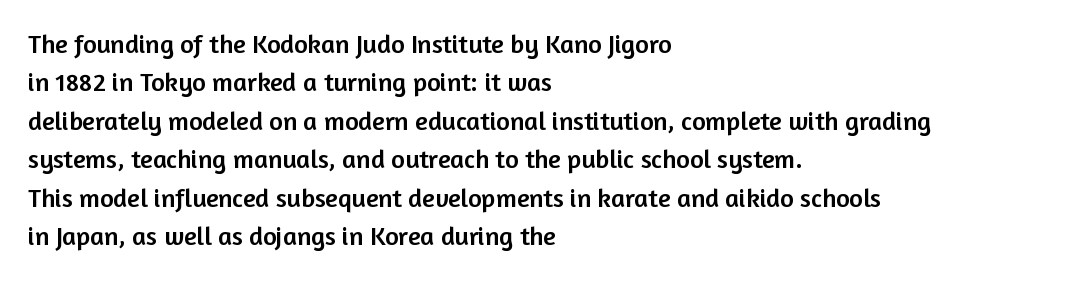
Q: Is the text italic (slanted)? A: No, it is upright.
Q: Is the text underlined? A: No.
Q: How is the paragraph aligned? A: Left-aligned.
Q: Is the spacing between letters normal or unusually wide? A: Normal.
Q: Is the spacing between lines tight, normal or loose? A: Normal.
